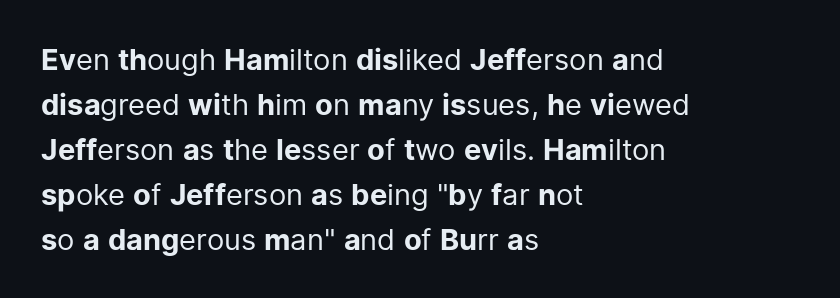
The image shows 29 px regular-weight sans-serif type, upright; set left-aligned, normal line spacing (1.55x), normal letter spacing, not underlined; low stroke contrast and a medium x-height.
